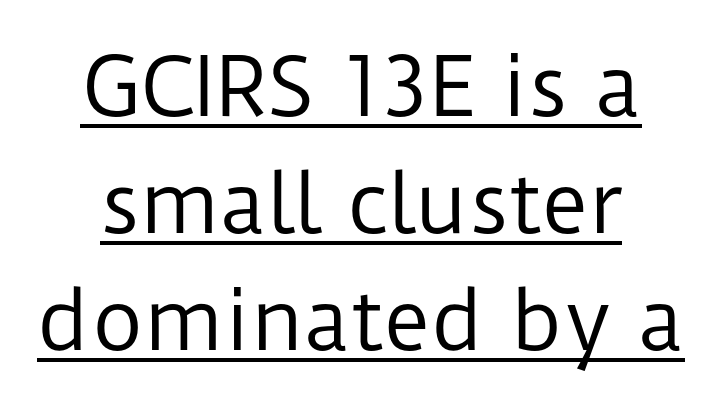
The image shows 80 px regular-weight sans-serif type, upright; set centered, normal line spacing (1.46x), normal letter spacing, underlined; low stroke contrast and a medium x-height.
